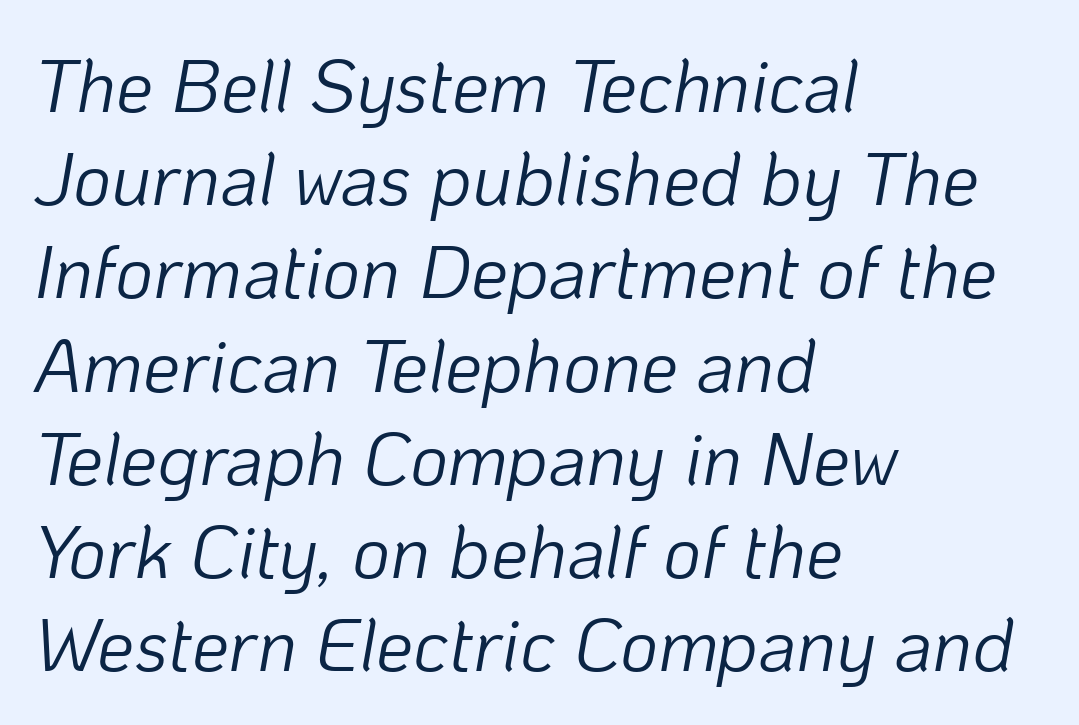
Just letters on the line, the space beneath them empty. Is this a heavy cut? Hardly; it is regular or lighter. The rows are spaced the way most documents space them. A typesetter would call this proportional, since set widths differ per character.
